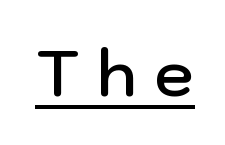
The line texture is sparse and dotted thanks to wide tracking. Semibold letterforms, between regular and bold. When letters stand straight like this, we call the style roman or upright. Emphasis is given by a line drawn under the lettering. The rendering shows plain stroke endings on the letterforms — a sans-serif design.
